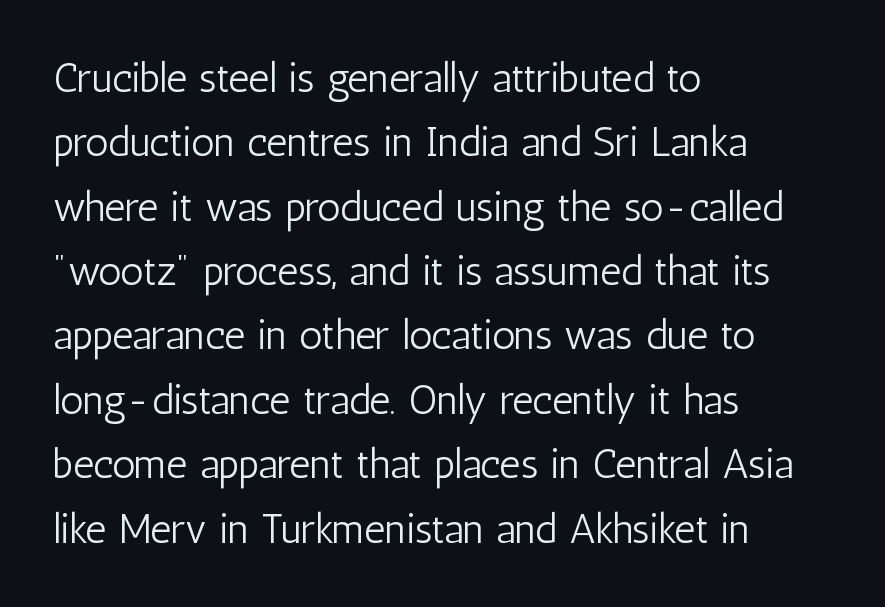
The lettering stays uniformly vertical, giving the passage a roman look. A normal amount of white space separates one row of letters from the next. The text was rendered using a sans face with plain stroke endings. The rendering uses natural spacing where letterforms have individual widths. Is the type heavy? It reads as light-to-regular instead. A student would call this left alignment; a typographer would say flush left, rag right.
